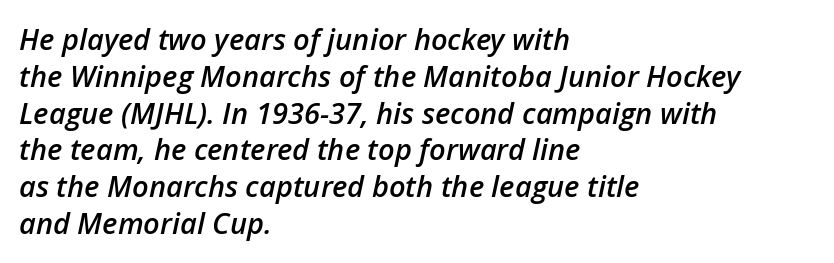
Notice how the stems are inclined rather than vertical — that's the hallmark of italics. Typeset ragged right — the left edge is the straight one. Honestly, the row spacing looks completely unremarkable. The foot of each line stays bare and open.
